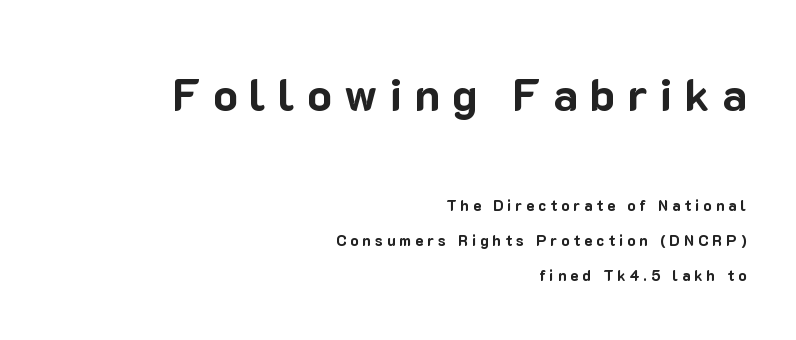
The image shows 45 px bold sans-serif type, upright; set right-aligned, loose line spacing (2.32x), unusually wide letter spacing (+0.27 em), not underlined; the first (top) block is 3.0x larger; low stroke contrast and a medium x-height.
